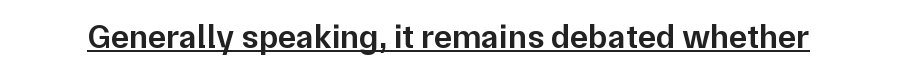
{"serif": "no", "italic": "no", "bold": "semi", "weight": "semibold", "width": "normal", "stroke_contrast": "low", "x_height": "medium", "monospaced": "no", "underline": "yes", "letter_spacing": "normal", "letter_spacing_em": 0.0, "glyph_px": 34}
